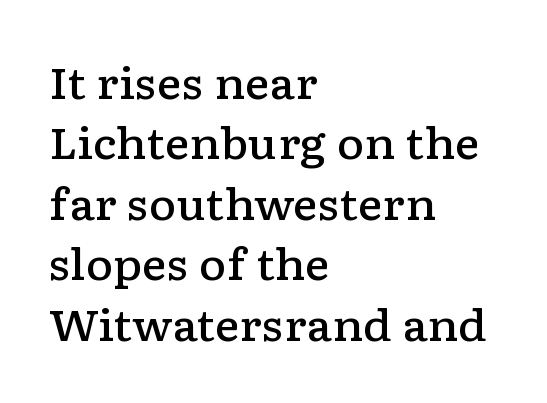
Q: Is the text bold? A: Semi-bold.
Q: Is the text italic (slanted)? A: No, it is upright.
Q: Is the typeface a serif or a sans-serif typeface? A: Serif.
Q: Is the text underlined? A: No.
Q: How is the paragraph aligned? A: Left-aligned.
Q: Is the spacing between letters normal or unusually wide? A: Normal.
Q: Is the spacing between lines tight, normal or loose? A: Normal.
Q: Width (condensed, normal, or wide)? A: Wide.
Q: Stroke contrast? A: Low.
Q: x-height? A: Medium.
Q: Monospaced? A: No.
